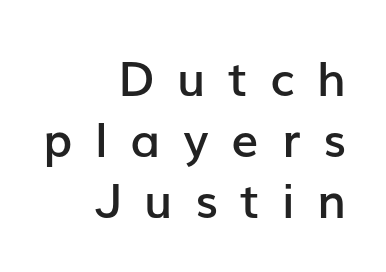
The image shows 48 px semibold sans-serif type, upright; set right-aligned, normal line spacing (1.27x), unusually wide letter spacing (+0.47 em), not underlined; low stroke contrast and a medium x-height.
